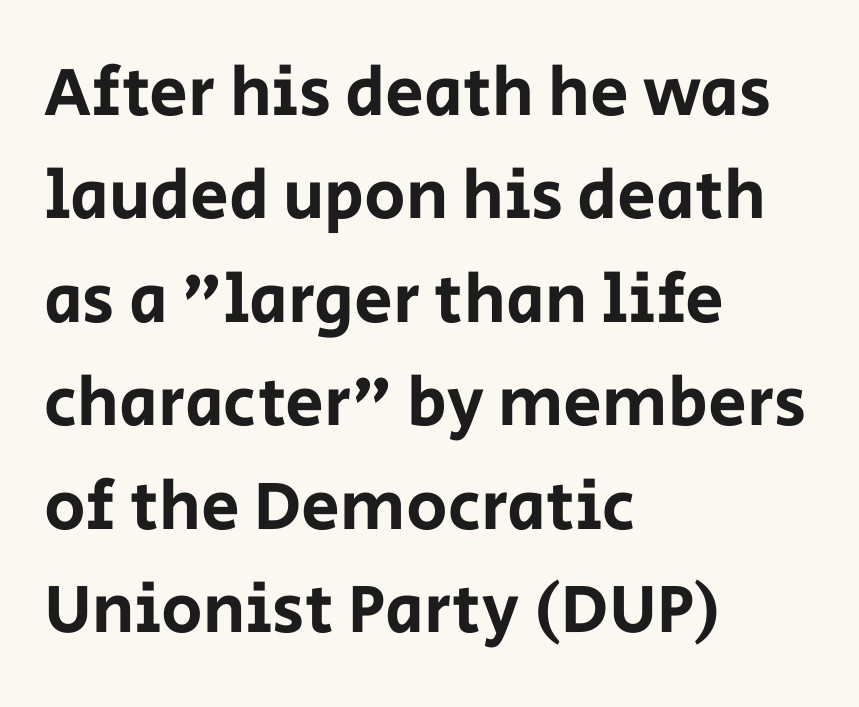
{"serif": "no", "italic": "no", "width": "normal", "stroke_contrast": "low", "x_height": "large", "monospaced": "no", "underline": "no", "align": "left", "line_spacing": "normal", "line_spacing_ratio": 1.5, "letter_spacing": "normal", "letter_spacing_em": 0.0, "glyph_px": 69}
